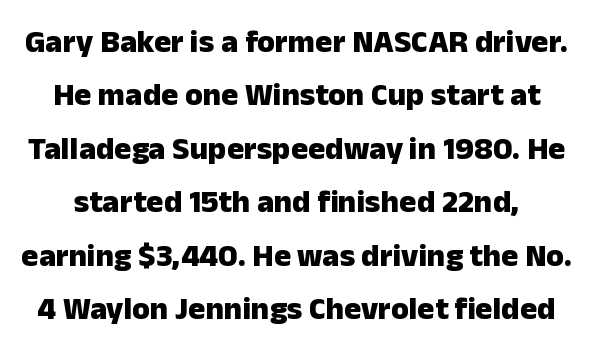
Check under the words: just untouched page. Weight check: bold — yes, fully. You can tell from the bare stems that sans-serif type was used. These lines keep a tight, regular rhythm from letter to letter. Honestly, the row spacing looks completely unremarkable.
